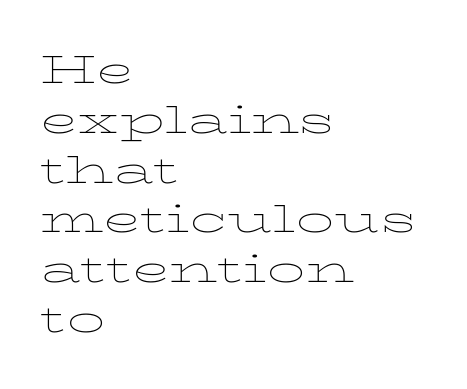
Summary of vertical rhythm: regular, with standard interline spacing. A bare baseline throughout the passage. Is the letter spacing exaggerated? No — it looks like the ordinary default. Serifs: yes, visible at the terminals of the letterforms.
